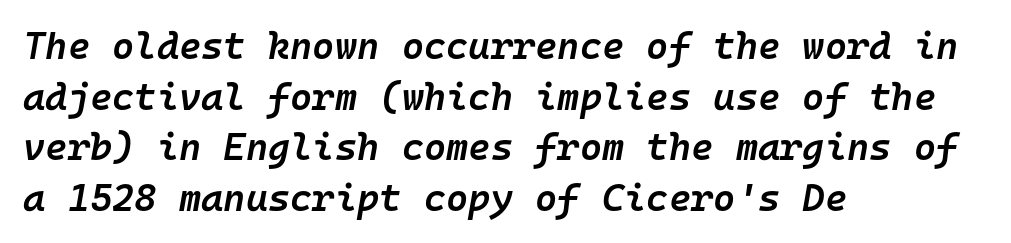
The image shows 38 px semibold type, italic (leaning right), monospaced; set left-aligned, normal line spacing (1.33x), normal letter spacing, not underlined; low stroke contrast and a medium x-height.
